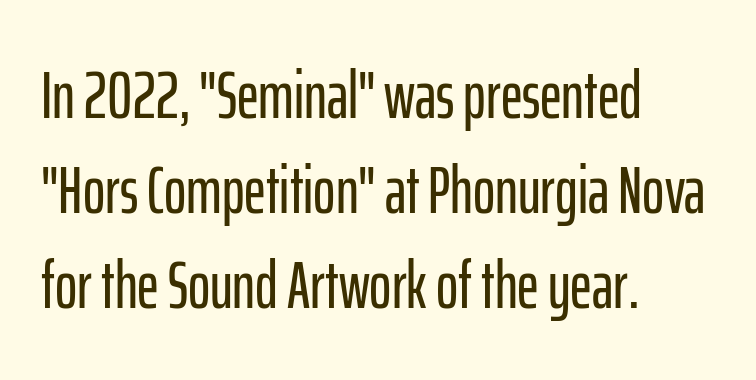
{"serif": "no", "italic": "no", "width": "condensed", "stroke_contrast": "low", "x_height": "medium", "monospaced": "no", "underline": "no", "align": "left", "line_spacing": "normal", "line_spacing_ratio": 1.42, "letter_spacing": "normal", "letter_spacing_em": 0.0, "glyph_px": 67}
